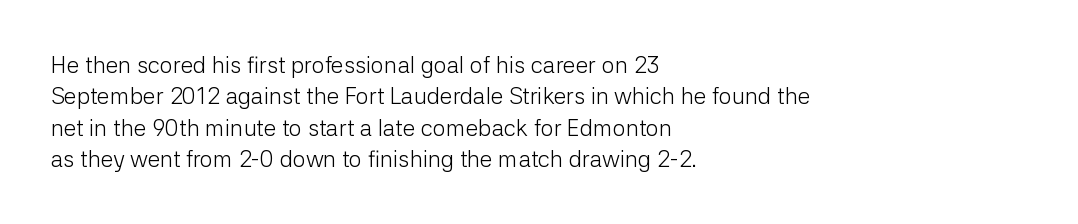
One glance says typical: line gaps are just what's usual. What stands out about the letter spacing? Nothing — it is the standard amount. This reads as an unemphasized weight, regular at the heaviest. The text block is weighted toward the left margin, trailing off unevenly rightward. Descender tails drop into unmarked territory. The specimen reads as upright at a glance.
